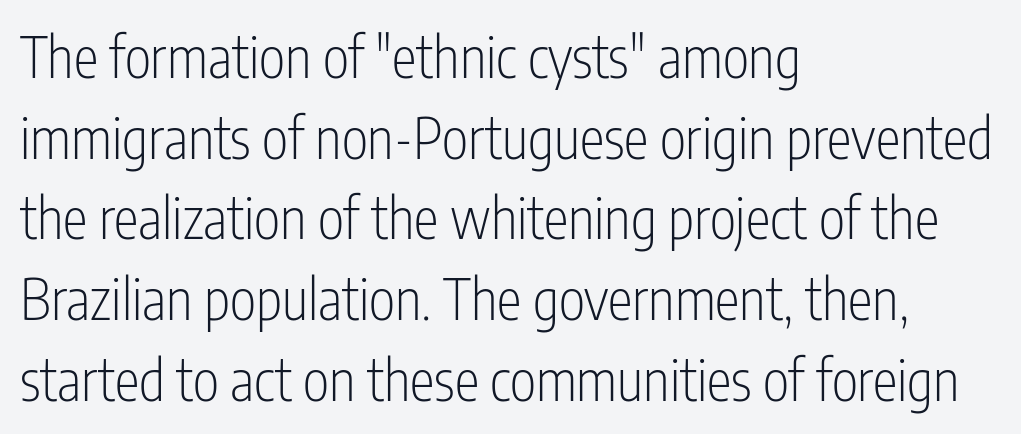
{"serif": "no", "italic": "no", "bold": "no", "weight": "light", "width": "condensed", "stroke_contrast": "low", "x_height": "medium", "monospaced": "no", "underline": "no", "align": "left", "line_spacing": "normal", "line_spacing_ratio": 1.44, "letter_spacing": "normal", "letter_spacing_em": 0.0, "glyph_px": 56}
